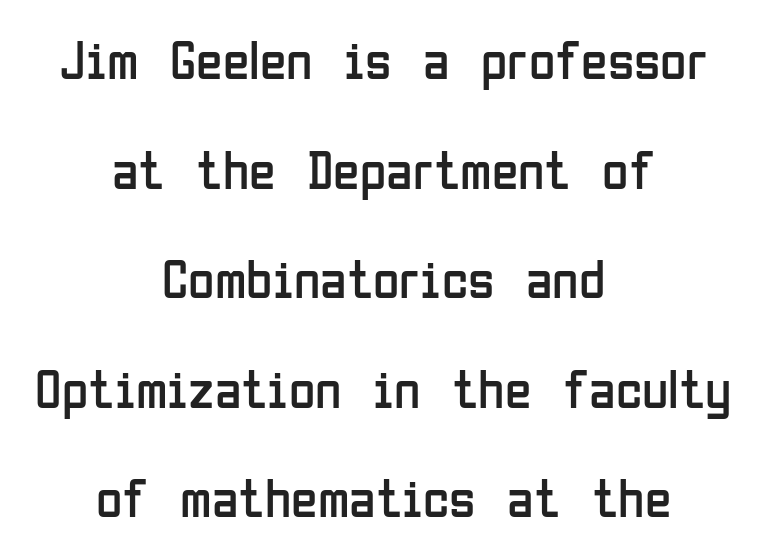
Q: Is the text bold? A: No.
Q: Is the text italic (slanted)? A: No, it is upright.
Q: Is the typeface a serif or a sans-serif typeface? A: Sans-serif.
Q: Is the text underlined? A: No.
Q: How is the paragraph aligned? A: Centered.
Q: Is the spacing between letters normal or unusually wide? A: Normal.
Q: Is the spacing between lines tight, normal or loose? A: Loose.
Q: Width (condensed, normal, or wide)? A: Condensed.
Q: Stroke contrast? A: Low.
Q: x-height? A: Medium.
Q: Monospaced? A: No.
